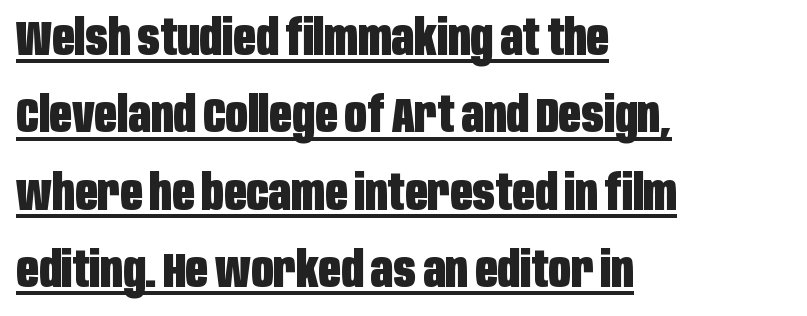
This sample keeps an unexceptional amount of space between lines. The glyphs are accompanied by a horizontal stroke just below them. The font's upright variant was chosen for this text. Notice how the passage keeps a crisp vertical edge on the left only.
